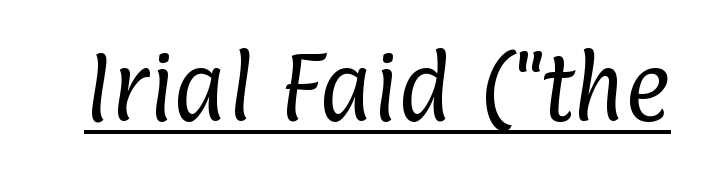
Honestly, the underline is the first thing you notice here. The face used here is proportionally spaced, like ordinary book or web type. The face used here is rendered with its standard letterfit. Bold? No — there's no thickening of the strokes. The typeface chosen for these lines omits serifs.
